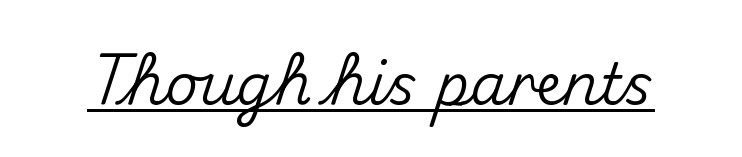
The image shows 57 px sans-serif type; set normal letter spacing, underlined; medium stroke contrast and a small x-height.
